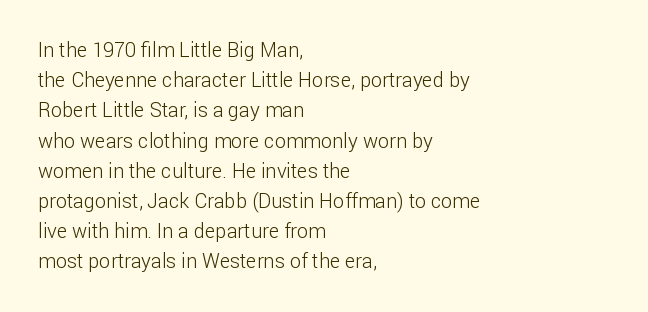
The image shows 20 px text type, upright; set left-aligned, normal line spacing (1.51x), normal letter spacing, not underlined.
